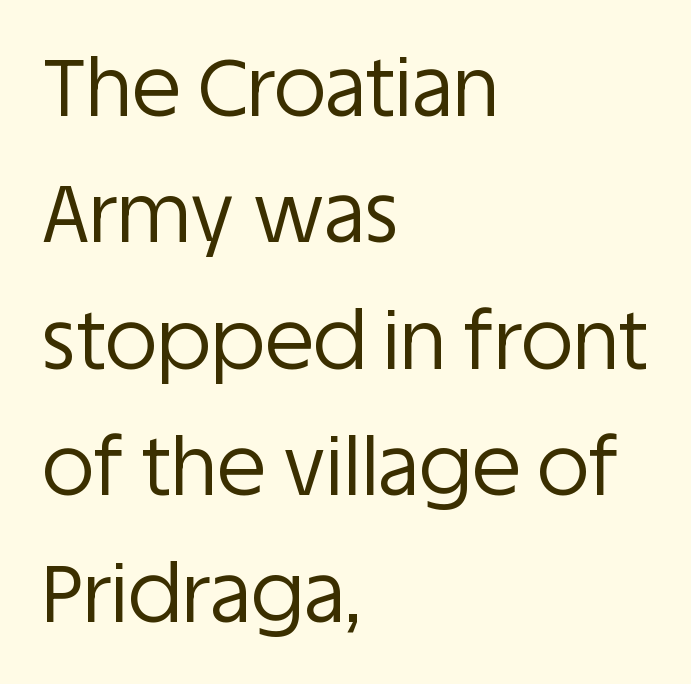
Decoration check: the copy has no underline. Note the varied advance widths — an 'i' is clearly narrower than an 'm'. Italic? Not at all — the glyphs are vertical. What kind of face is this? One without serifs — a sans. What's the leading like? Ordinary, nothing unusual.
